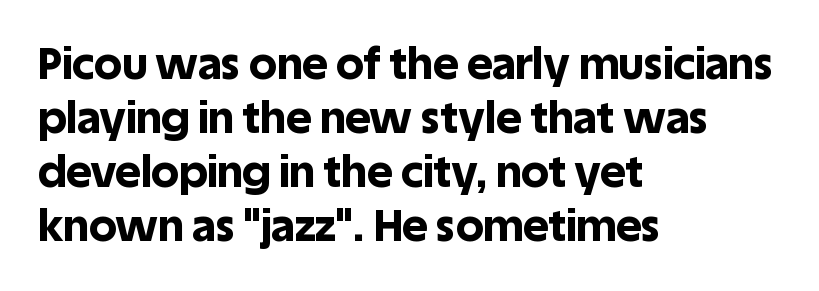
Anything drawn beneath the words? Only blank space. The passage shown has conventional tracking throughout. How heavy is the stroke? Heavy — this is a bold. In CSS terms this would be text-align: left.
